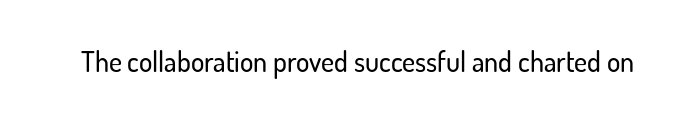
{"serif": "no", "italic": "no", "width": "normal", "stroke_contrast": "low", "x_height": "small", "monospaced": "no", "underline": "no", "letter_spacing": "normal", "letter_spacing_em": 0.0, "glyph_px": 28}
